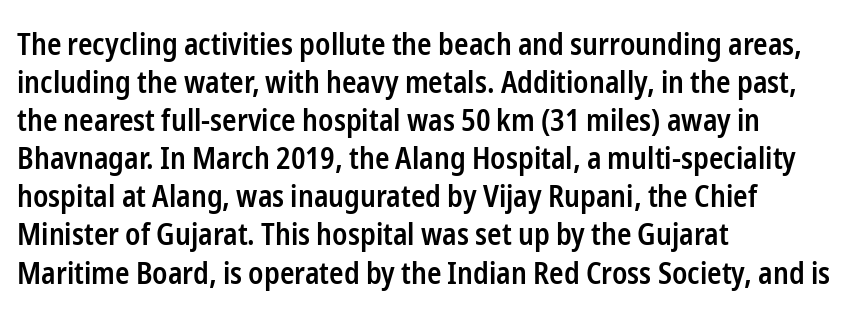
Q: Is the text bold? A: Semi-bold.
Q: Is the text italic (slanted)? A: No, it is upright.
Q: Is the typeface a serif or a sans-serif typeface? A: Sans-serif.
Q: Is the text underlined? A: No.
Q: How is the paragraph aligned? A: Left-aligned.
Q: Is the spacing between letters normal or unusually wide? A: Normal.
Q: Is the spacing between lines tight, normal or loose? A: Normal.
Q: Width (condensed, normal, or wide)? A: Condensed.
Q: Stroke contrast? A: Low.
Q: x-height? A: Medium.
Q: Monospaced? A: No.
